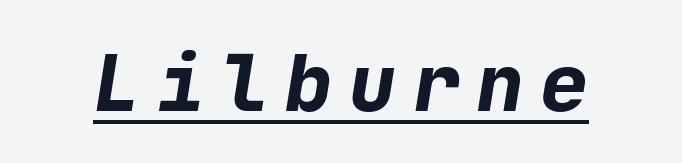
Q: Is the text bold? A: Yes.
Q: Is the typeface a serif or a sans-serif typeface? A: Sans-serif.
Q: Is the text underlined? A: Yes.
Q: Is the spacing between letters normal or unusually wide? A: Unusually wide.
Q: Width (condensed, normal, or wide)? A: Normal.
Q: Stroke contrast? A: Low.
Q: x-height? A: Medium.
